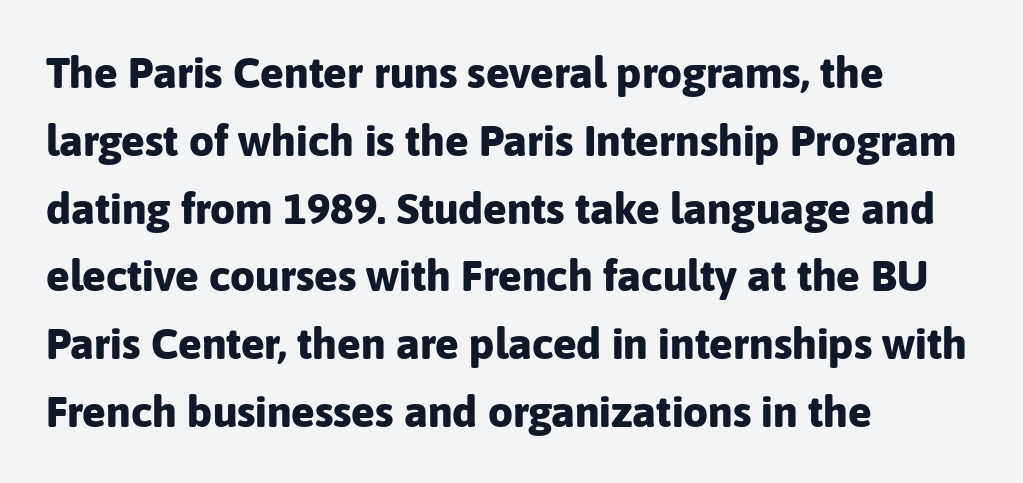
How would I describe the line gaps? Plain and ordinary. The specimen reads as upright at a glance. Weight check: bold — yes, fully. Proportional: the letters do not fall into vertical columns. All the whitespace from short lines collects on the right. Characters follow at the spacing the type designer built in.
